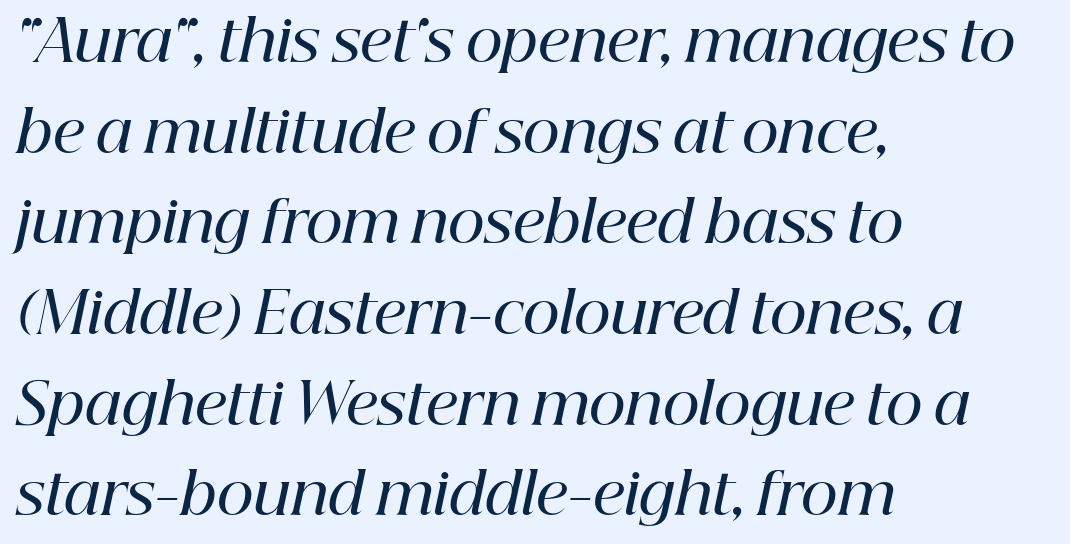
The image shows 57 px semibold serif type, italic (leaning right); set left-aligned, normal line spacing (1.59x), normal letter spacing, not underlined; high stroke contrast and a medium x-height.
